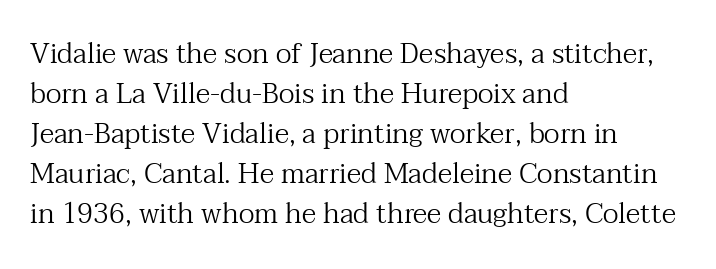
The image shows 28 px regular-weight serif type, upright; set left-aligned, normal line spacing (1.43x), normal letter spacing, not underlined; medium stroke contrast and a medium x-height.
